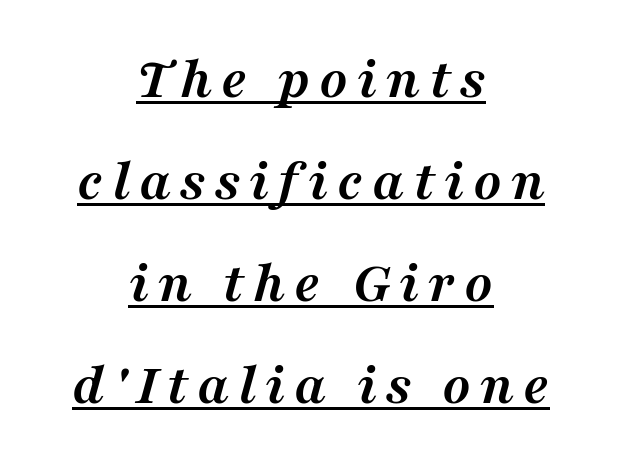
This rendering uses center alignment, leaving both contours irregular but symmetric. In designer terms, the underline attribute is active on this setting. If you drew a line through each stem, it would be angled. The glyphs in this specimen are seriffed. Here the designer chose a conventional face with non-uniform glyph widths.
